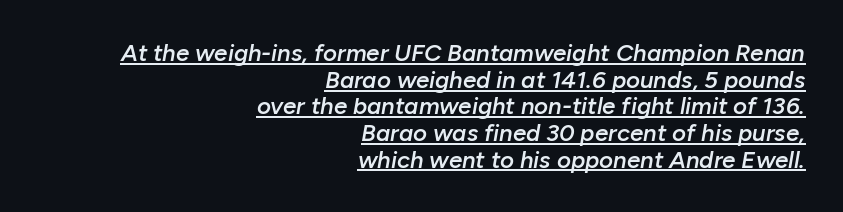
Designer's note — italics engaged. On the weight axis this lands at semibold, roughly 600. Between one letter and the next there's only the usual sliver of space. In CSS terms this would be text-align: right. Baseline-to-baseline distance is barely more than the letter height.
